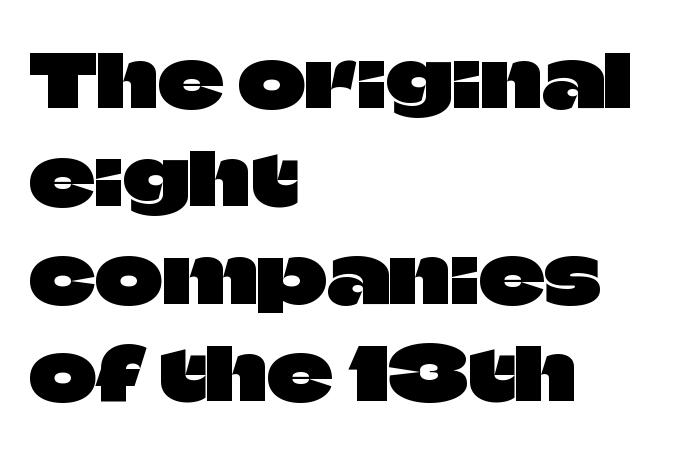
{"serif": "no", "italic": "no", "width": "normal", "stroke_contrast": "low", "x_height": "large", "monospaced": "no", "underline": "no", "align": "left", "line_spacing": "normal", "line_spacing_ratio": 1.34, "letter_spacing": "normal", "letter_spacing_em": 0.0, "glyph_px": 73}
